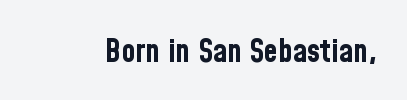
Q: Is the text bold? A: Yes.
Q: Is the text italic (slanted)? A: No, it is upright.
Q: Is the typeface a serif or a sans-serif typeface? A: Sans-serif.
Q: Is the text underlined? A: No.
Q: Is the spacing between letters normal or unusually wide? A: Normal.
Q: Width (condensed, normal, or wide)? A: Condensed.
Q: Stroke contrast? A: Low.
Q: x-height? A: Medium.
Q: Monospaced? A: No.
